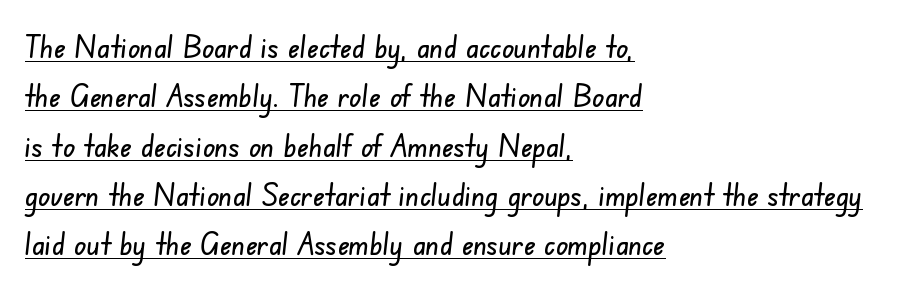
A typesetter would call this proportional, since set widths differ per character. Where is the straight margin? On the left. In terms of letterspacing, this is plain default setting. These lines are composed in type without serifs. This sample keeps an unexceptional amount of space between lines.
